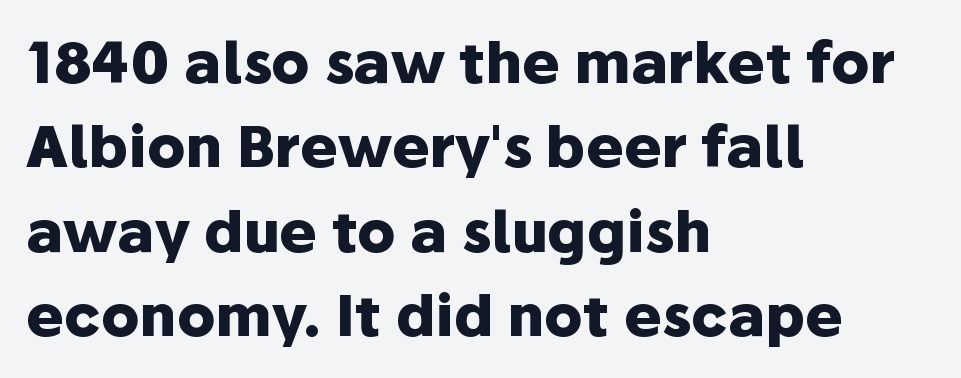
The image shows 57 px heavy sans-serif type, upright; set left-aligned, normal line spacing (1.48x), normal letter spacing, not underlined; low stroke contrast and a medium x-height.
